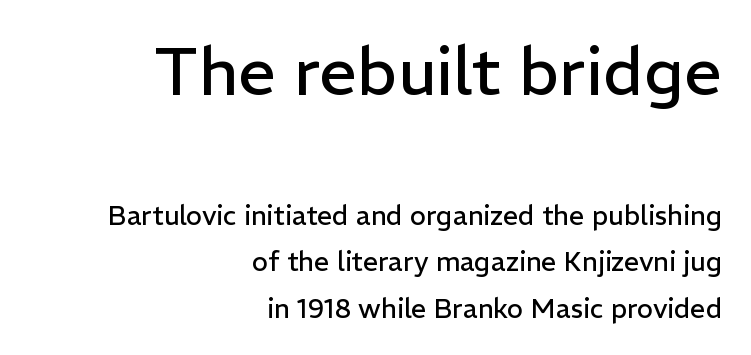
{"serif": "no", "italic": "no", "bold": "no", "weight": "regular", "width": "normal", "stroke_contrast": "low", "x_height": "medium", "monospaced": "no", "underline": "no", "align": "right", "line_spacing_ratio": 1.72, "letter_spacing": "normal", "letter_spacing_em": 0.0, "larger_block": "first", "size_ratio": 2.48, "glyph_px": 67}
